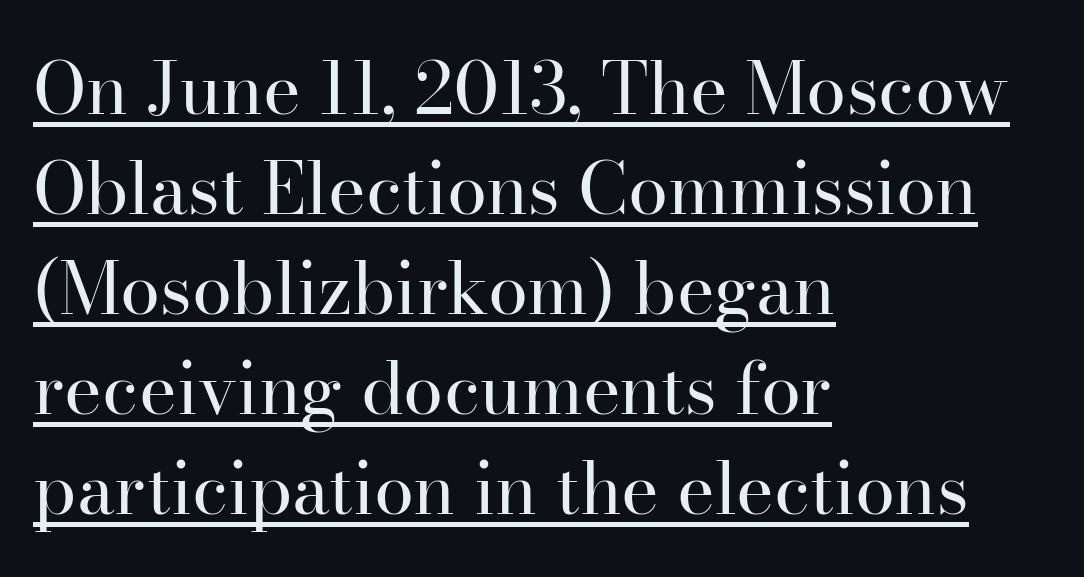
The image shows 72 px regular-weight serif type, upright; set left-aligned, normal line spacing (1.39x), normal letter spacing, underlined; high stroke contrast and a small x-height.
